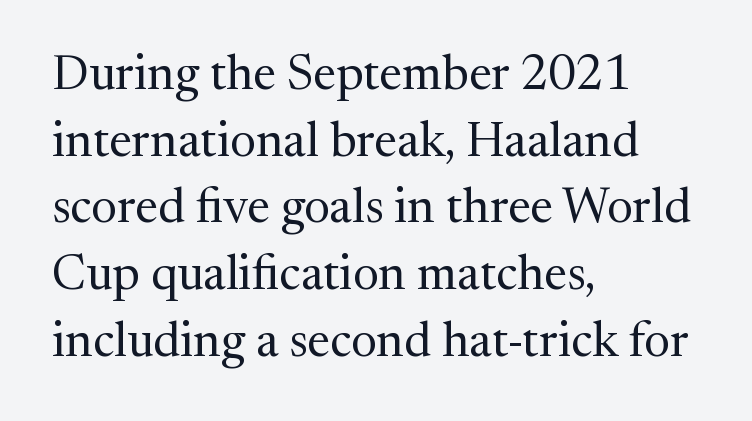
The image shows 49 px regular-weight serif type, upright; set left-aligned, normal line spacing (1.36x), normal letter spacing, not underlined; medium stroke contrast and a medium x-height.
